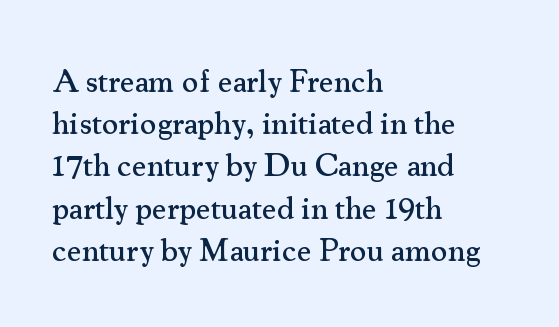
In terms of posture, this sample is upright. This rendering leaves character spacing at its baseline value. Examine the stroke ends and you'll spot serifs. Do the characters align in a grid? No, the font is proportional. Left-aligned paragraph, ragged on the right. Decoration check: the copy has no underline.
